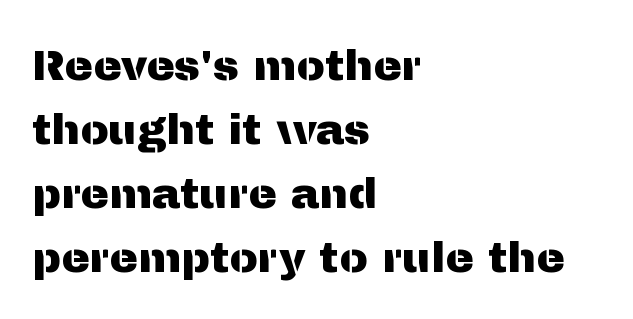
The image shows 43 px sans-serif type, upright; set left-aligned, normal line spacing (1.49x), normal letter spacing, not underlined; medium stroke contrast and a medium x-height.
